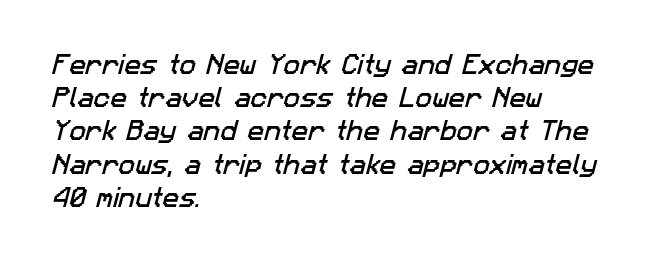
{"underline": "no", "align": "left", "line_spacing": "normal", "line_spacing_ratio": 1.51, "letter_spacing": "normal", "letter_spacing_em": 0.0, "glyph_px": 22}
